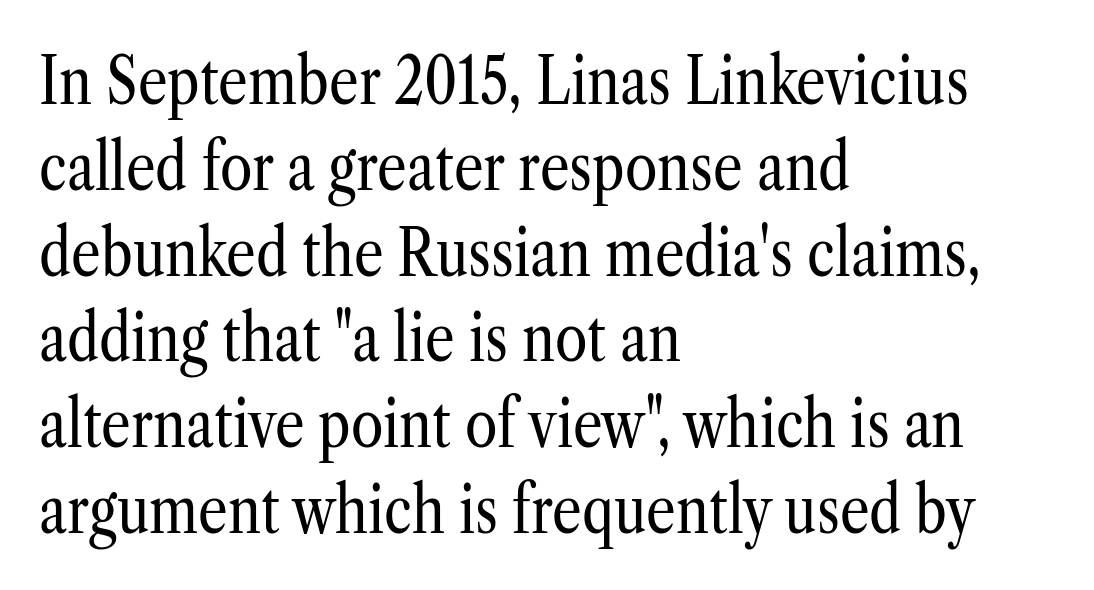
The letterforms sit shoulder to shoulder at normal distance. These lines are rendered in a variable-pitch font. Is the type heavy? It reads as light-to-regular instead. The specimen omits any rule beneath the text block's lines. The glyphs in this specimen are seriffed. The line-height multiplier appears to be the usual default.
